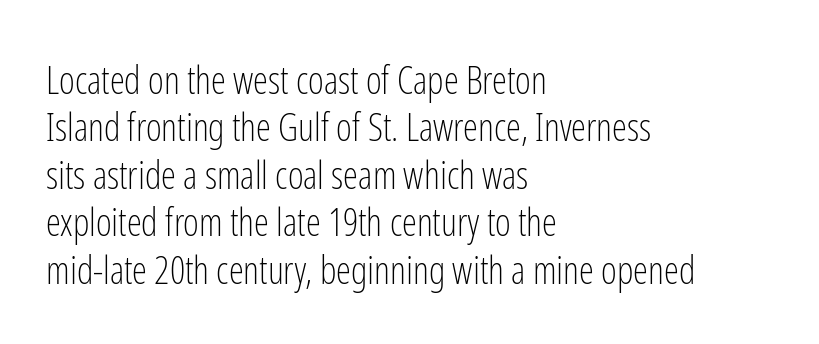
Letters have the restrained weight of plain body copy at most. Rows of type keep a routine distance in the vertical direction. Each word holds together tightly as a unit, with standard inter-letter gaps. This rendering features lettering with no underline. The text block is weighted toward the left margin, trailing off unevenly rightward. The typography opts for an upright posture over an oblique one.
